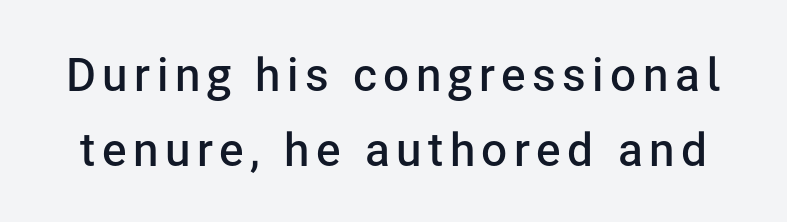
Q: Is the text bold? A: Semi-bold.
Q: Is the text italic (slanted)? A: No, it is upright.
Q: Is the typeface a serif or a sans-serif typeface? A: Sans-serif.
Q: Is the text underlined? A: No.
Q: Is the spacing between lines tight, normal or loose? A: Normal.
Q: Width (condensed, normal, or wide)? A: Normal.
Q: Stroke contrast? A: Low.
Q: x-height? A: Medium.
Q: Monospaced? A: No.
